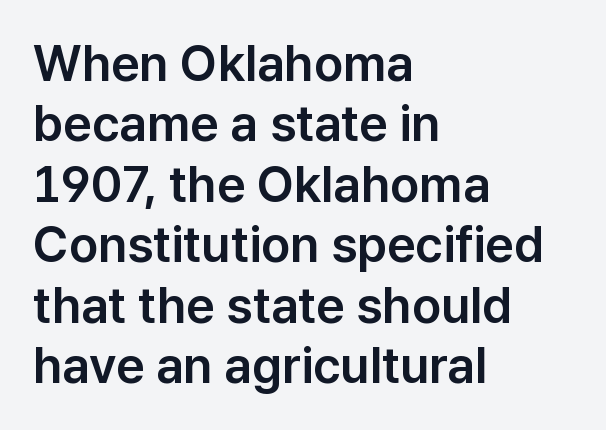
A typesetter would label this face a sans. Descenders hang freely into open space. The typography opts for an upright posture over an oblique one. Line beginnings align vertically; line endings do not. A typesetter would call this proportional, since set widths differ per character. Tracking here is standard; glyphs follow each other at the usual distance.
